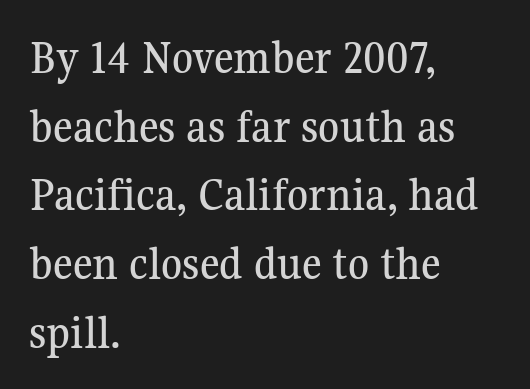
The passage is arranged the way most books set body copy — flush left. Clear beneath every line of the passage. Horizontal bands of white between lines are of average thickness. Style check: upright.
